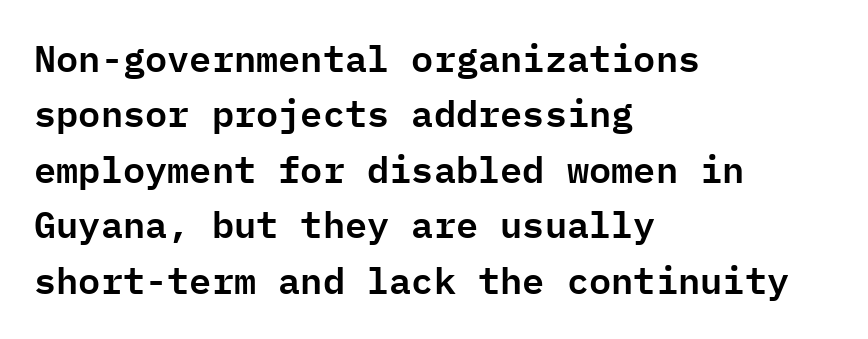
Q: Is the text italic (slanted)? A: No, it is upright.
Q: Is the typeface a serif or a sans-serif typeface? A: Sans-serif.
Q: Is the text underlined? A: No.
Q: How is the paragraph aligned? A: Left-aligned.
Q: Is the spacing between letters normal or unusually wide? A: Normal.
Q: Is the spacing between lines tight, normal or loose? A: Normal.
Q: Width (condensed, normal, or wide)? A: Normal.
Q: Stroke contrast? A: Low.
Q: x-height? A: Medium.
Q: Monospaced? A: Yes.
